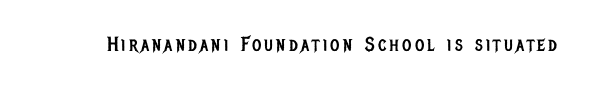
{"italic": "no", "bold": "no", "underline": "no", "glyph_px": 20}
